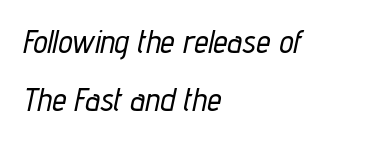
{"italic": "yes", "lean": "right", "slant_degrees": 12, "width": "condensed", "stroke_contrast": "low", "x_height": "medium", "monospaced": "no", "underline": "no", "align": "left", "line_spacing_ratio": 1.81, "letter_spacing": "normal", "letter_spacing_em": 0.0, "glyph_px": 32}
